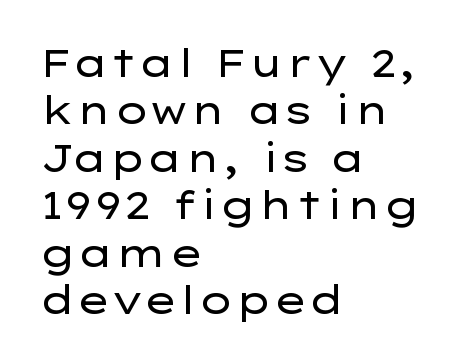
Short note: letters normally spaced. These lines stack with their left ends in a neat column. Check under the words: just untouched page. Rows of type keep a routine distance in the vertical direction.
